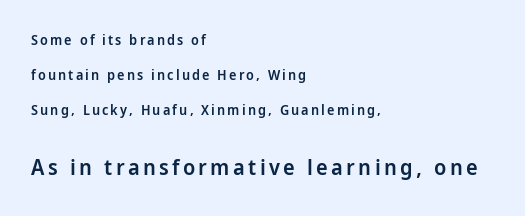
Q: Is the text bold? A: Semi-bold.
Q: Is the text italic (slanted)? A: No, it is upright.
Q: Is the text underlined? A: No.
Q: How is the paragraph aligned? A: Left-aligned.
Q: Is the spacing between lines tight, normal or loose? A: Loose.
Q: Which block of text is set in a larger size, the first (top) or the second (bottom)? A: The second (bottom) one.
